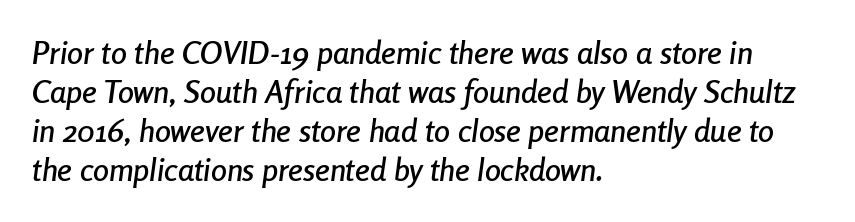
The image shows 32 px condensed type, italic (leaning right); set left-aligned, line spacing 1.22x, normal letter spacing, not underlined; low stroke contrast and a medium x-height.
